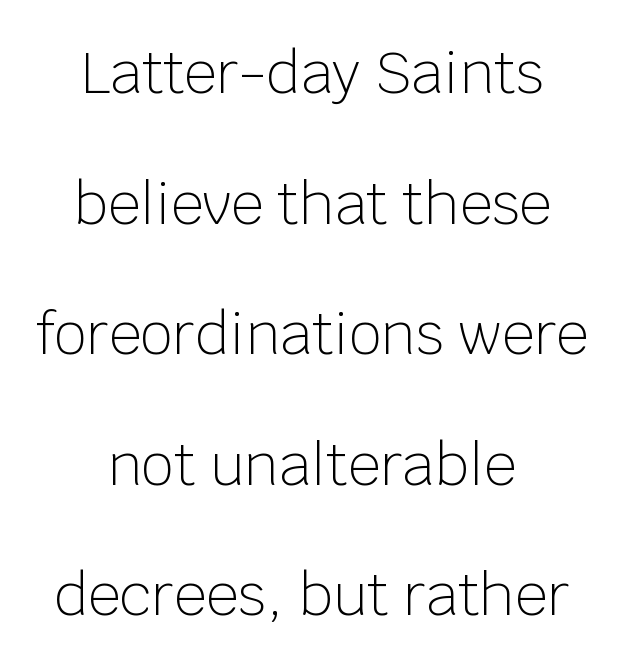
Q: Is the text bold? A: No.
Q: Is the text italic (slanted)? A: No, it is upright.
Q: Is the typeface a serif or a sans-serif typeface? A: Sans-serif.
Q: Is the text underlined? A: No.
Q: How is the paragraph aligned? A: Centered.
Q: Is the spacing between letters normal or unusually wide? A: Normal.
Q: Is the spacing between lines tight, normal or loose? A: Loose.
Q: Width (condensed, normal, or wide)? A: Normal.
Q: Stroke contrast? A: Low.
Q: x-height? A: Large.
Q: Monospaced? A: No.
